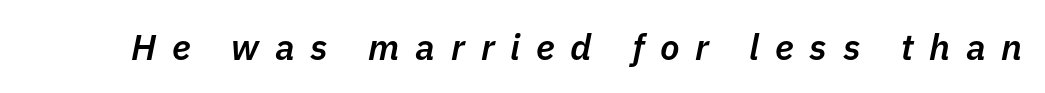
The image shows 36 px semibold type, italic (leaning right); set unusually wide letter spacing (+0.44 em), not underlined; low stroke contrast and a medium x-height.
